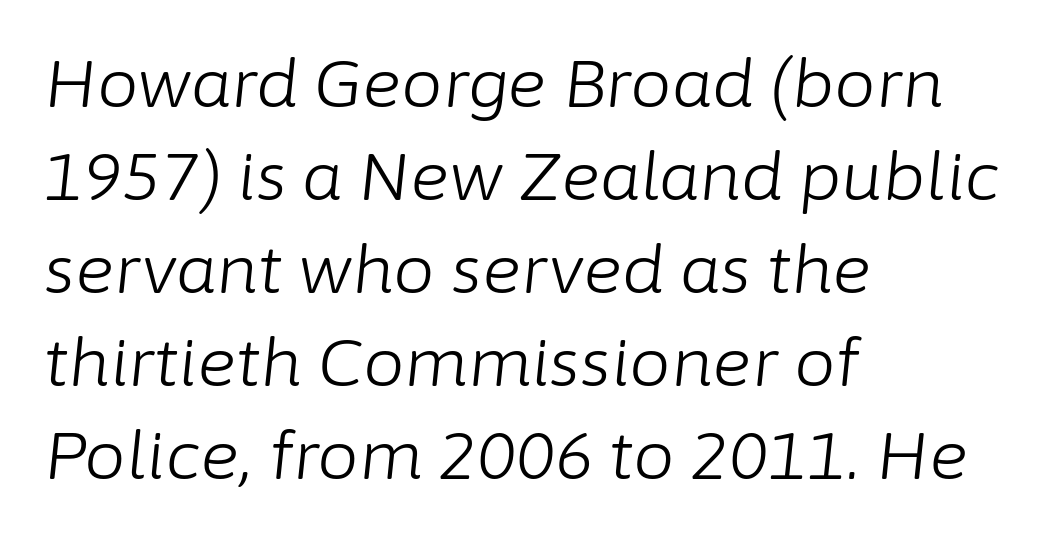
The image shows 66 px light type, italic (leaning right); set left-aligned, normal line spacing (1.41x), normal letter spacing, not underlined; low stroke contrast and a medium x-height.
